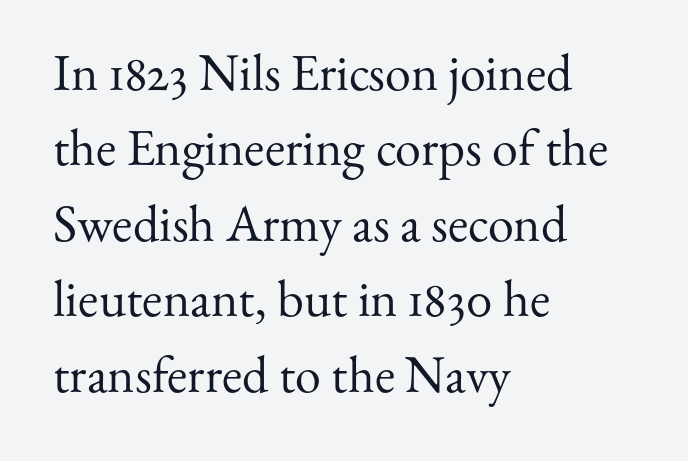
The specimen reads as upright at a glance. Visually the block forms a straight wall on the left and a jagged coastline on the right. What kind of face is this? One with serifs. Spacing verdict: proportional, widths tailored to each character. Letters have the restrained weight of plain body copy at most. Words float on clear page, feet unadorned.
